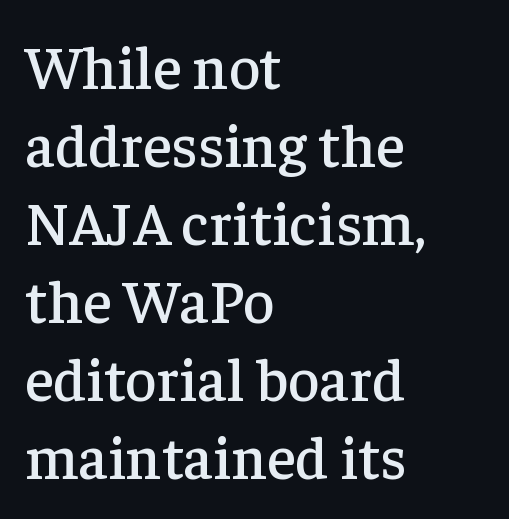
{"serif": "yes", "italic": "no", "width": "normal", "stroke_contrast": "low", "x_height": "medium", "monospaced": "no", "underline": "no", "align": "left", "line_spacing": "normal", "line_spacing_ratio": 1.28, "letter_spacing": "normal", "letter_spacing_em": 0.0, "glyph_px": 61}
